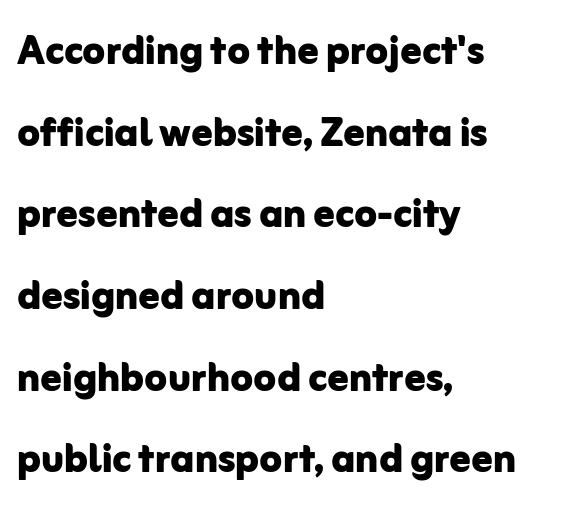
The image shows 52 px bold sans-serif type, upright; set left-aligned, normal line spacing (1.57x), normal letter spacing, not underlined; low stroke contrast and a medium x-height.
